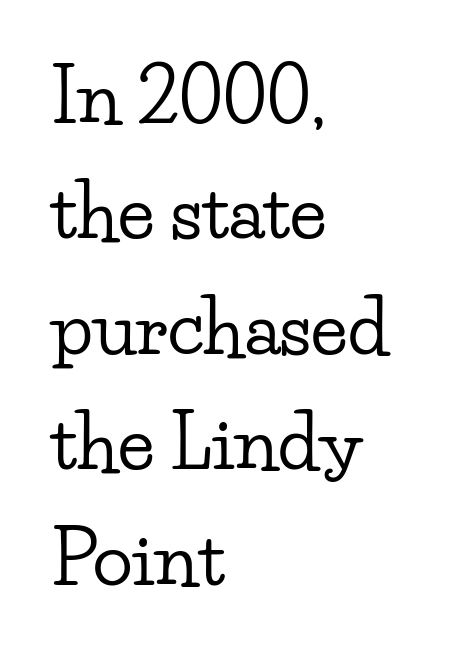
The image shows 74 px wide serif type, upright; set left-aligned, normal line spacing (1.56x), normal letter spacing, not underlined; low stroke contrast and a small x-height.
